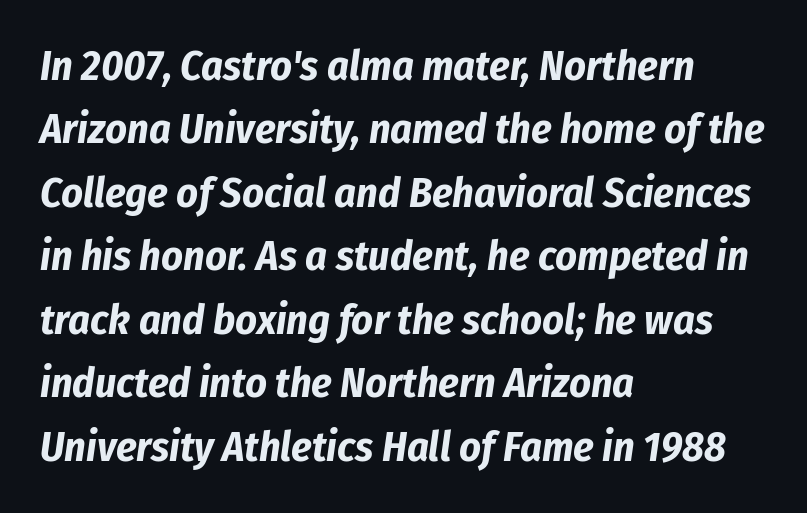
{"italic": "yes", "lean": "right", "slant_degrees": 8, "bold": "yes", "weight": "bold", "width": "condensed", "stroke_contrast": "low", "x_height": "medium", "monospaced": "no", "underline": "no", "align": "left", "line_spacing": "normal", "line_spacing_ratio": 1.51, "letter_spacing": "normal", "letter_spacing_em": 0.0, "glyph_px": 42}
